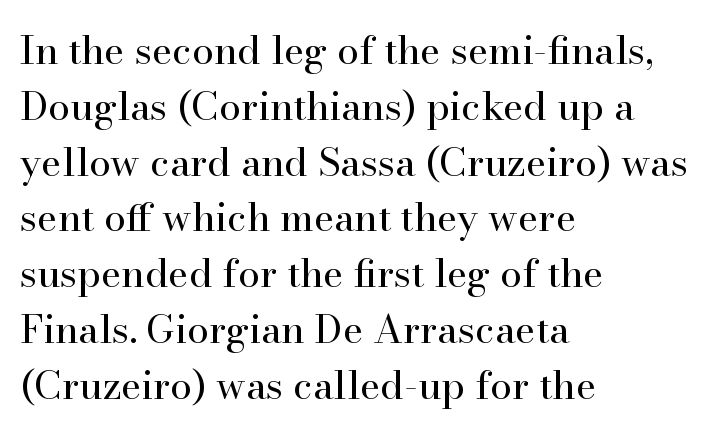
Q: Is the text bold? A: No.
Q: Is the text italic (slanted)? A: No, it is upright.
Q: Is the typeface a serif or a sans-serif typeface? A: Serif.
Q: Is the text underlined? A: No.
Q: How is the paragraph aligned? A: Left-aligned.
Q: Is the spacing between letters normal or unusually wide? A: Normal.
Q: Is the spacing between lines tight, normal or loose? A: Normal.
Q: Width (condensed, normal, or wide)? A: Normal.
Q: Stroke contrast? A: High.
Q: x-height? A: Small.
Q: Monospaced? A: No.
